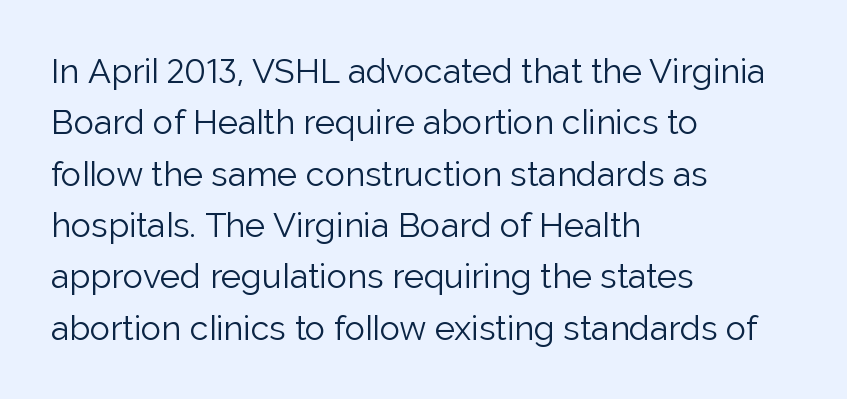
{"serif": "no", "italic": "no", "bold": "no", "weight": "light", "width": "normal", "stroke_contrast": "low", "x_height": "medium", "monospaced": "no", "underline": "no", "align": "left", "line_spacing": "normal", "line_spacing_ratio": 1.51, "letter_spacing": "normal", "letter_spacing_em": 0.0, "glyph_px": 34}
